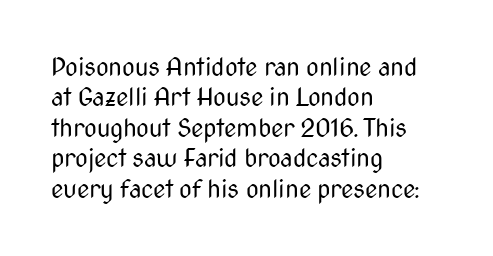
Nope, not italic — everything's standing straight. Only glyphs here, with clear space below each row. Leftover space on each line is placed entirely after the last word. The gaps between neighbouring characters are ordinary and unremarkable. A light-to-regular cut is what we see here.
